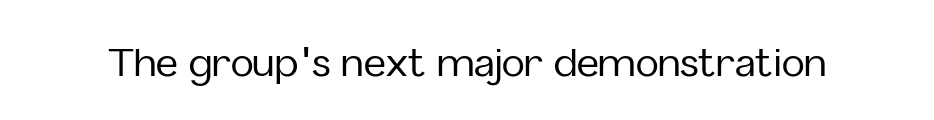
Q: Is the text italic (slanted)? A: No, it is upright.
Q: Is the typeface a serif or a sans-serif typeface? A: Sans-serif.
Q: Is the text underlined? A: No.
Q: Is the spacing between letters normal or unusually wide? A: Normal.
Q: Width (condensed, normal, or wide)? A: Normal.
Q: Stroke contrast? A: Low.
Q: x-height? A: Medium.
Q: Monospaced? A: No.
